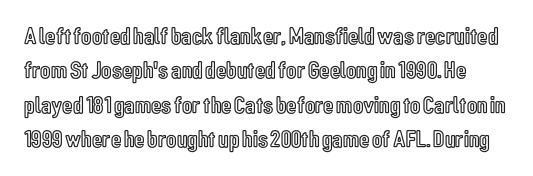
{"italic": "no", "underline": "no", "line_spacing": "normal", "line_spacing_ratio": 1.43, "letter_spacing": "normal", "letter_spacing_em": 0.0, "glyph_px": 24}
